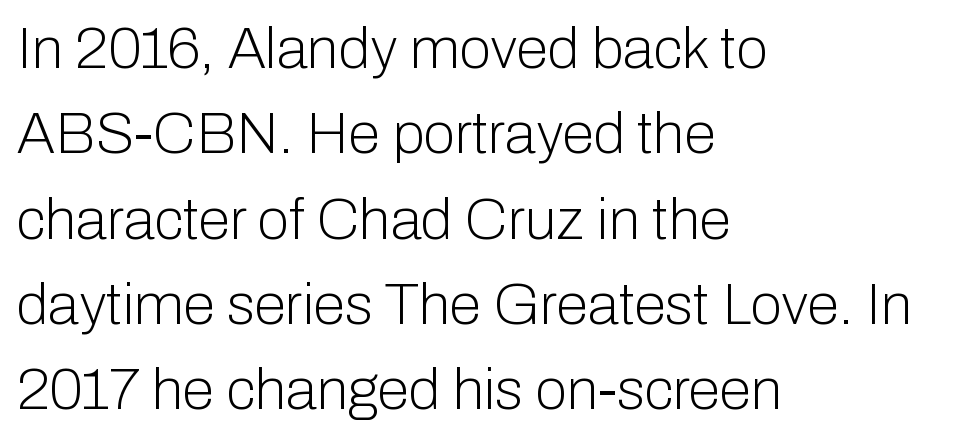
The image shows 58 px light sans-serif type, upright; set left-aligned, normal line spacing (1.47x), normal letter spacing, not underlined; low stroke contrast and a medium x-height.
